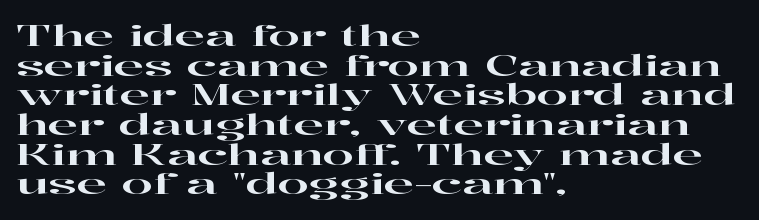
The image shows 28 px wide serif type, upright; set left-aligned, tight line spacing (1.06x), normal letter spacing, not underlined; high stroke contrast and a medium x-height.
